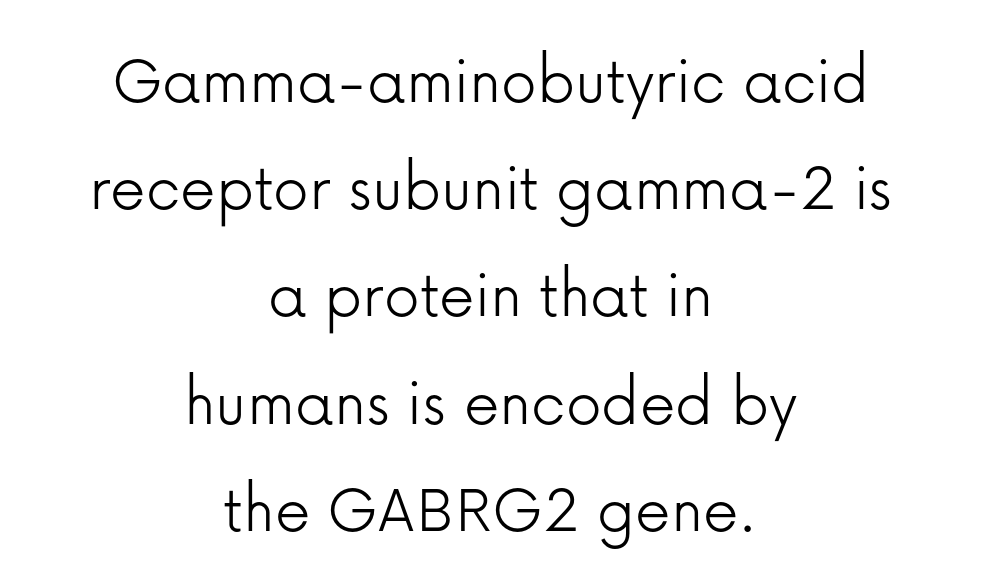
Q: Is the text bold? A: No.
Q: Is the text italic (slanted)? A: No, it is upright.
Q: Is the typeface a serif or a sans-serif typeface? A: Sans-serif.
Q: Is the text underlined? A: No.
Q: How is the paragraph aligned? A: Centered.
Q: Is the spacing between letters normal or unusually wide? A: Normal.
Q: Is the spacing between lines tight, normal or loose? A: Normal.
Q: Width (condensed, normal, or wide)? A: Normal.
Q: Stroke contrast? A: Low.
Q: x-height? A: Medium.
Q: Monospaced? A: No.
